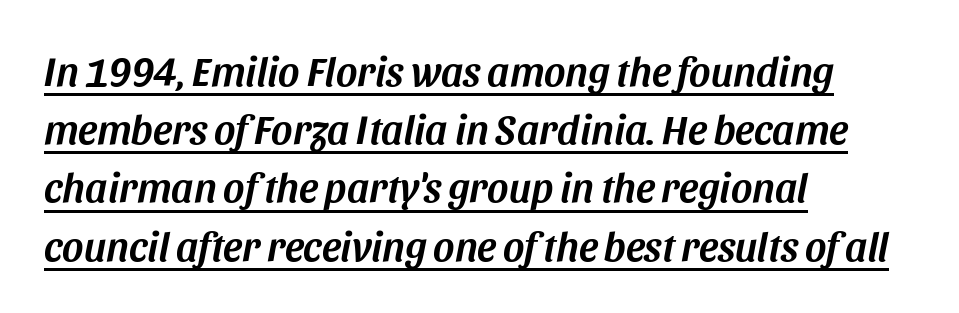
Q: Is the text italic (slanted)? A: Yes, it leans right by about 11 degrees.
Q: Is the text underlined? A: Yes.
Q: How is the paragraph aligned? A: Left-aligned.
Q: Is the spacing between letters normal or unusually wide? A: Normal.
Q: Is the spacing between lines tight, normal or loose? A: Normal.
Q: Width (condensed, normal, or wide)? A: Normal.
Q: Stroke contrast? A: Medium.
Q: x-height? A: Large.
Q: Monospaced? A: No.
